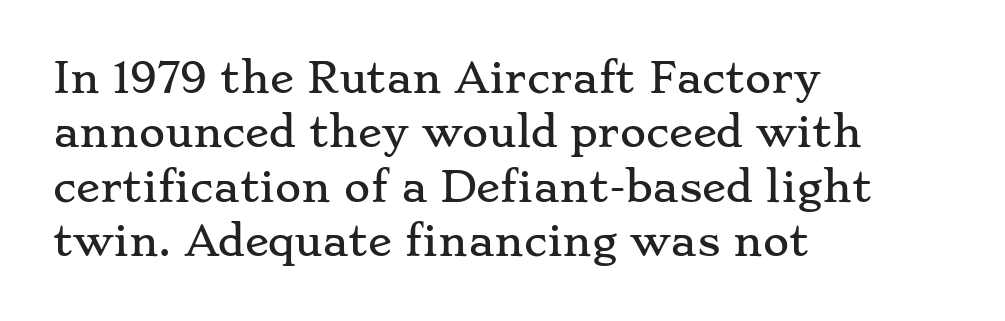
Default kerning and tracking; the words read as compact shapes. The string is rendered with underlining switched off. The text was rendered using a seriffed face with decorative stroke endings. Varying glyph widths throughout — classic text-font behaviour. Regarding leading, the lines here are spaced in the standard way.
